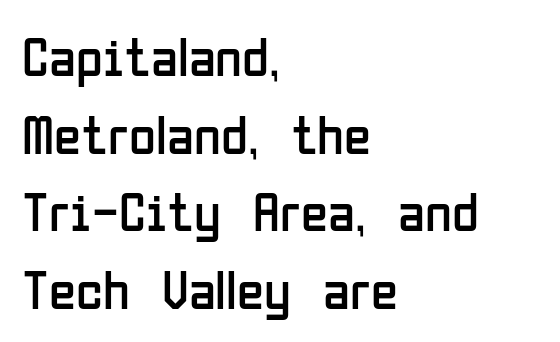
The image shows 55 px regular-weight, condensed sans-serif type, upright; set left-aligned, normal line spacing (1.41x), normal letter spacing, not underlined; low stroke contrast and a medium x-height.
